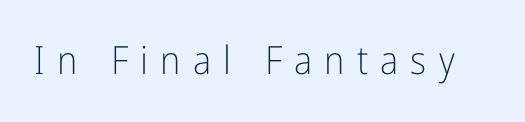
This is the regular roman posture of the typeface. The letters carry no serifs — their stems end cleanly without finishing strokes. Bold? No — there's no thickening of the strokes. These lines are rendered in a variable-pitch font.
